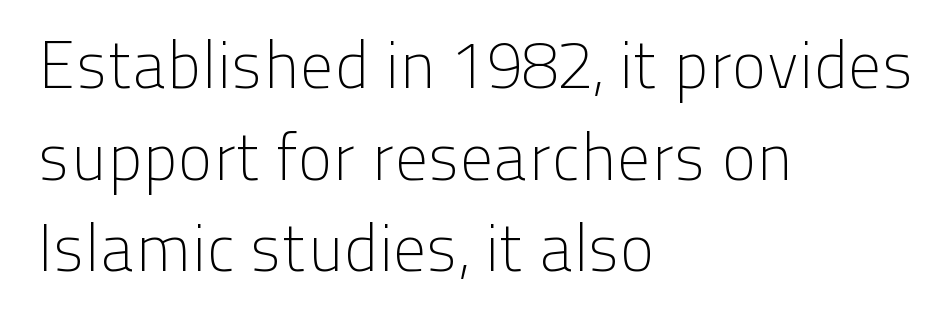
The image shows 66 px light sans-serif type, upright; set left-aligned, normal line spacing (1.39x), normal letter spacing, not underlined; low stroke contrast and a medium x-height.
